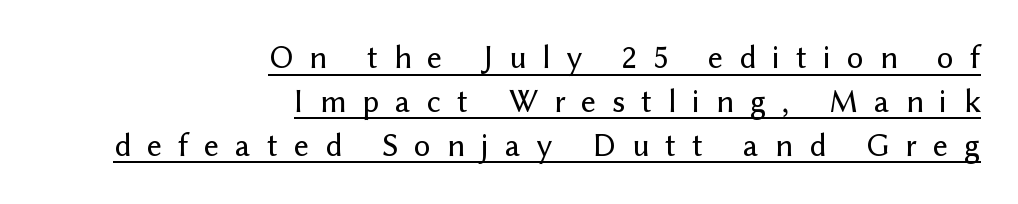
{"serif": "no", "italic": "no", "width": "normal", "stroke_contrast": "low", "x_height": "medium", "monospaced": "no", "underline": "yes", "align": "right", "line_spacing": "normal", "line_spacing_ratio": 1.33, "letter_spacing": "wide", "letter_spacing_em": 0.48, "glyph_px": 33}
